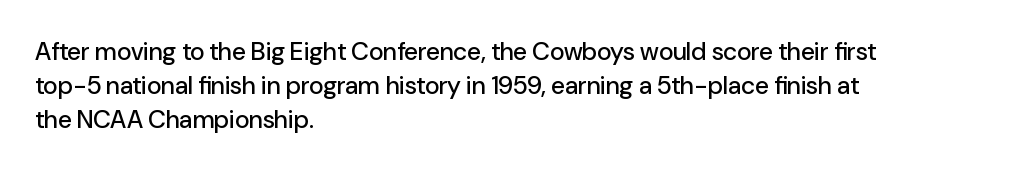
The image shows 25 px text type, upright; set left-aligned, normal line spacing (1.37x), normal letter spacing, not underlined.
